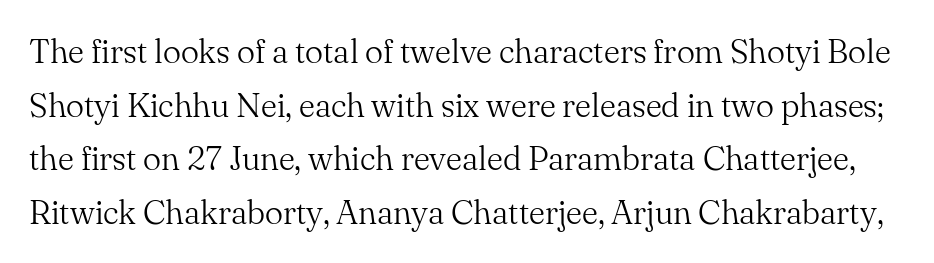
Letters have the restrained weight of plain body copy at most. Observe the ordinary spacing: letters are neighbours, not strangers. Classification — serif. Is there much room between lines? A standard amount, neither cramped nor airy.
